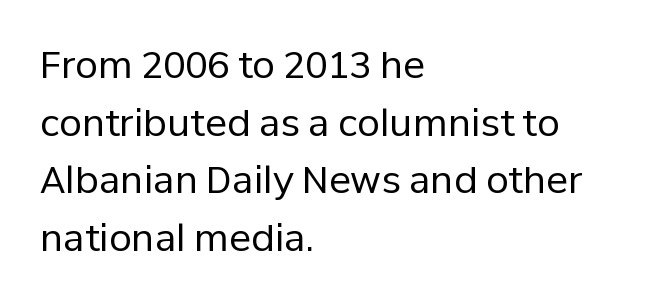
The image shows 37 px regular-weight sans-serif type, upright; set left-aligned, normal line spacing (1.56x), normal letter spacing, not underlined; low stroke contrast and a medium x-height.
